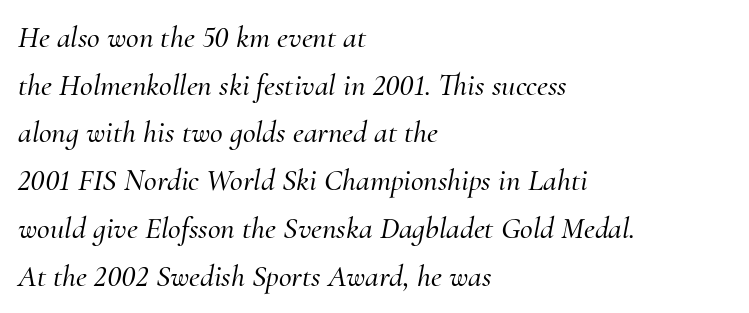
Nothing unusual about the tracking: characters are spaced as the font intends. The leading is moderate, giving the passage an even texture. Looks like regular typesetting: each glyph gets only the width it needs. The specimen omits any rule beneath the text block's lines.
